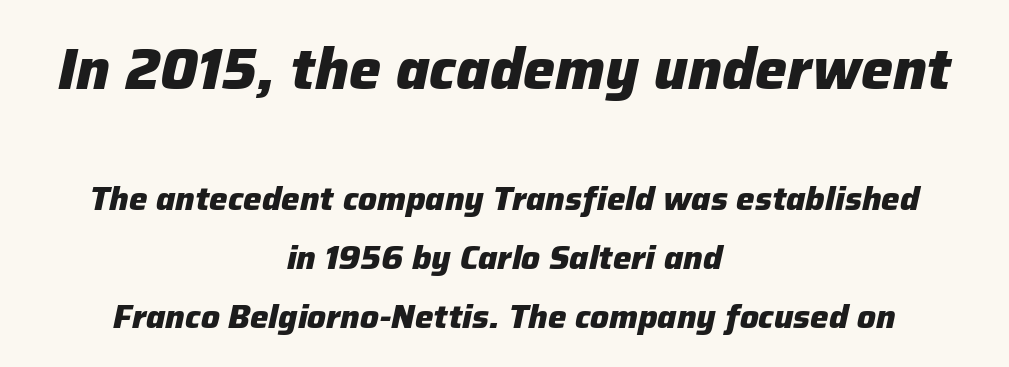
{"italic": "yes", "lean": "right", "slant_degrees": 12, "bold": "yes", "weight": "heavy", "width": "normal", "stroke_contrast": "low", "x_height": "medium", "monospaced": "no", "underline": "no", "align": "center", "line_spacing_ratio": 1.79, "letter_spacing": "normal", "letter_spacing_em": 0.0, "larger_block": "first", "size_ratio": 1.73, "glyph_px": 57}
